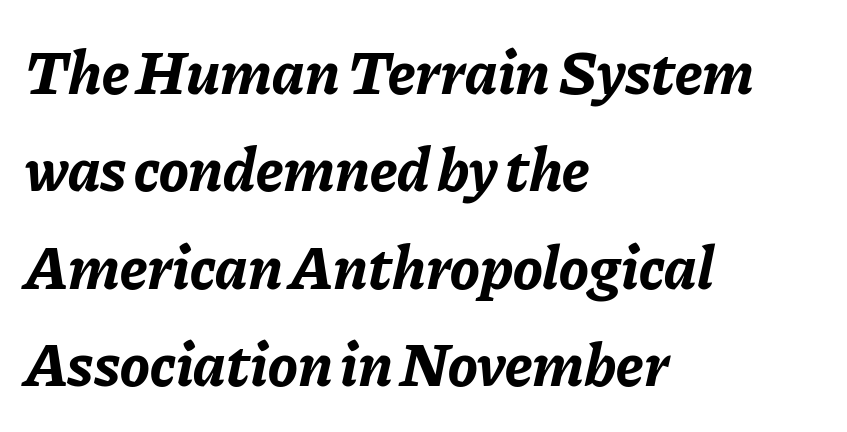
{"italic": "yes", "lean": "right", "slant_degrees": 11, "bold": "yes", "weight": "bold", "width": "normal", "stroke_contrast": "low", "x_height": "medium", "monospaced": "no", "underline": "no", "align": "left", "line_spacing": "normal", "line_spacing_ratio": 1.57, "letter_spacing": "normal", "letter_spacing_em": 0.0, "glyph_px": 62}
